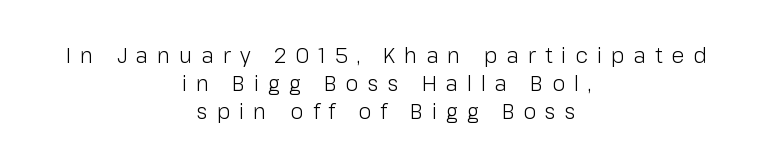
{"italic": "no", "bold": "no", "underline": "no", "align": "center", "line_spacing": "normal", "line_spacing_ratio": 1.33, "letter_spacing": "wide", "letter_spacing_em": 0.43, "glyph_px": 21}
